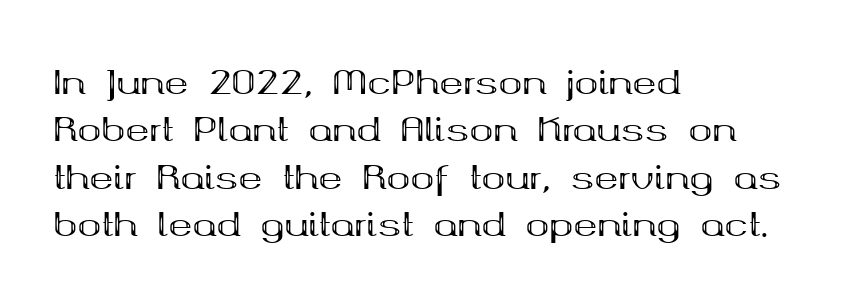
The passage shown has conventional tracking throughout. Quick note: not italic, upright. Horizontally, the lines are justified to the leading edge only. A dark, heavy texture on the line: the type is bold. Unlike a clean sans, this face finishes its strokes with serifs.
